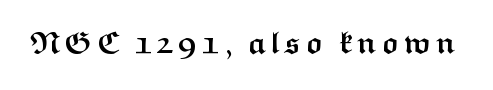
The image shows 31 px semibold, wide sans-serif type, upright; set not underlined; medium stroke contrast and a medium x-height.
